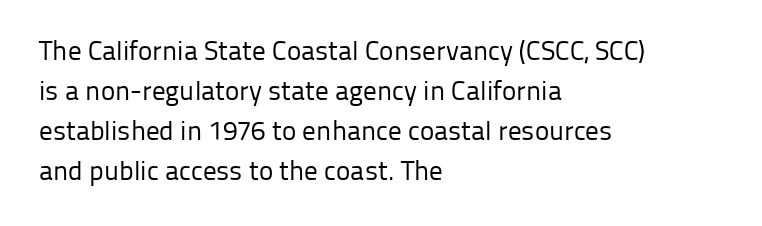
Q: Is the text bold? A: No.
Q: Is the text italic (slanted)? A: No, it is upright.
Q: Is the text underlined? A: No.
Q: How is the paragraph aligned? A: Left-aligned.
Q: Is the spacing between letters normal or unusually wide? A: Normal.
Q: Is the spacing between lines tight, normal or loose? A: Normal.
